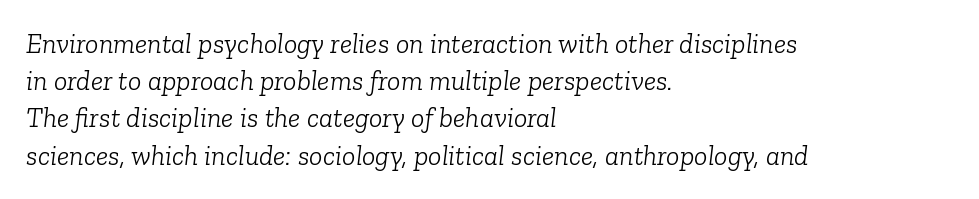
{"serif": "yes", "italic": "yes", "lean": "right", "slant_degrees": 6, "bold": "no", "weight": "light", "width": "normal", "stroke_contrast": "low", "x_height": "medium", "monospaced": "no", "underline": "no", "align": "left", "line_spacing": "normal", "line_spacing_ratio": 1.33, "letter_spacing": "normal", "letter_spacing_em": 0.0, "glyph_px": 28}
